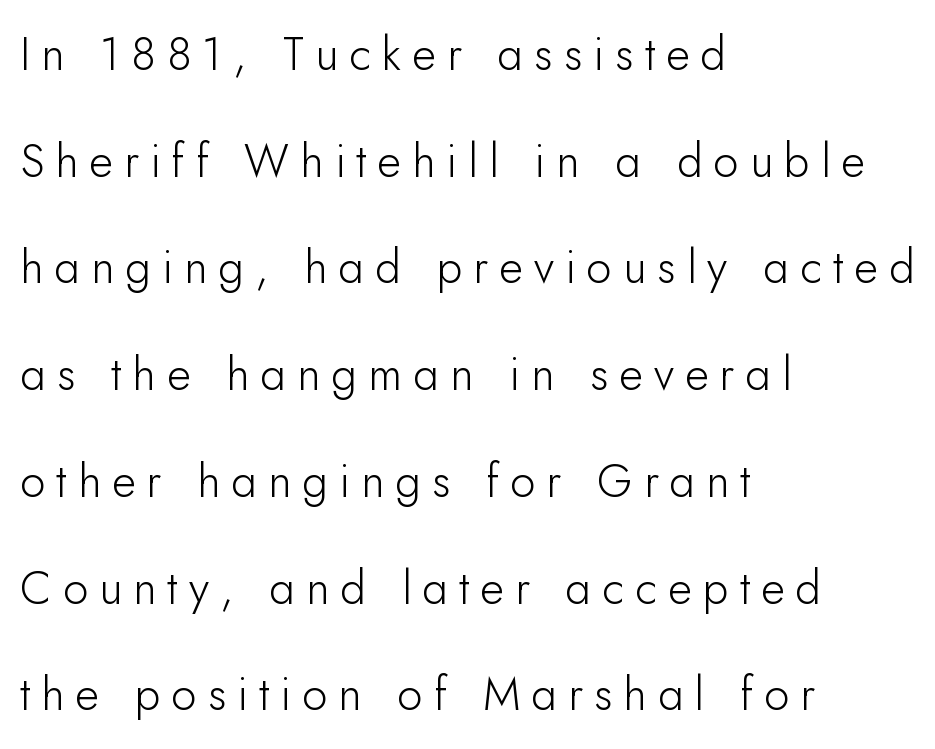
The face used here is rendered with a markedly widened letterfit. Regarding serifs, this sample does without them. The zone under the glyphs is completely vacant. The font's upright variant was chosen for this text. Is the stroke heavy? The answer is a plain regular-or-lighter.
